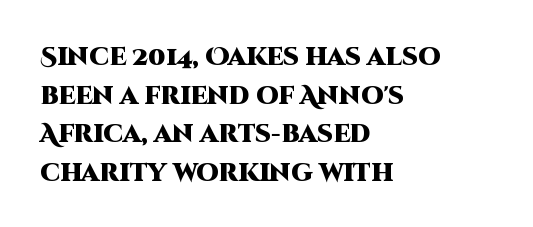
The image shows 25 px bold type, upright; set left-aligned, normal line spacing (1.55x), normal letter spacing, not underlined.
